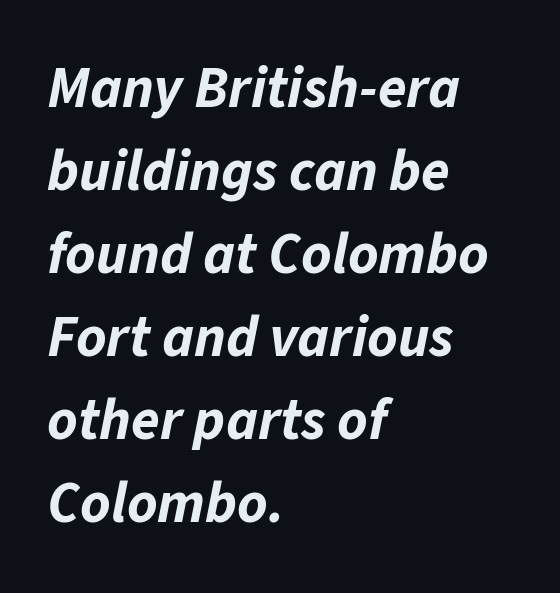
Q: Is the text bold? A: Yes.
Q: Is the text italic (slanted)? A: Yes, it leans right by about 11 degrees.
Q: Is the text underlined? A: No.
Q: How is the paragraph aligned? A: Left-aligned.
Q: Is the spacing between letters normal or unusually wide? A: Normal.
Q: Is the spacing between lines tight, normal or loose? A: Normal.
Q: Width (condensed, normal, or wide)? A: Normal.
Q: Stroke contrast? A: Low.
Q: x-height? A: Medium.
Q: Monospaced? A: No.
